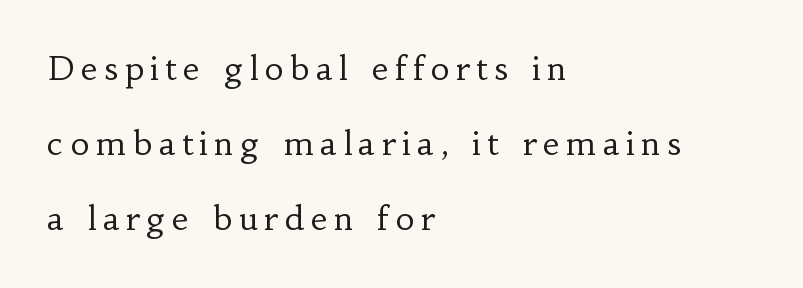
{"serif": "yes", "italic": "no", "bold": "no", "weight": "regular", "width": "normal", "stroke_contrast": "low", "x_height": "small", "monospaced": "no", "underline": "no", "align": "left", "line_spacing": "loose", "line_spacing_ratio": 2.28, "letter_spacing": "wide", "letter_spacing_em": 0.2, "glyph_px": 33}
